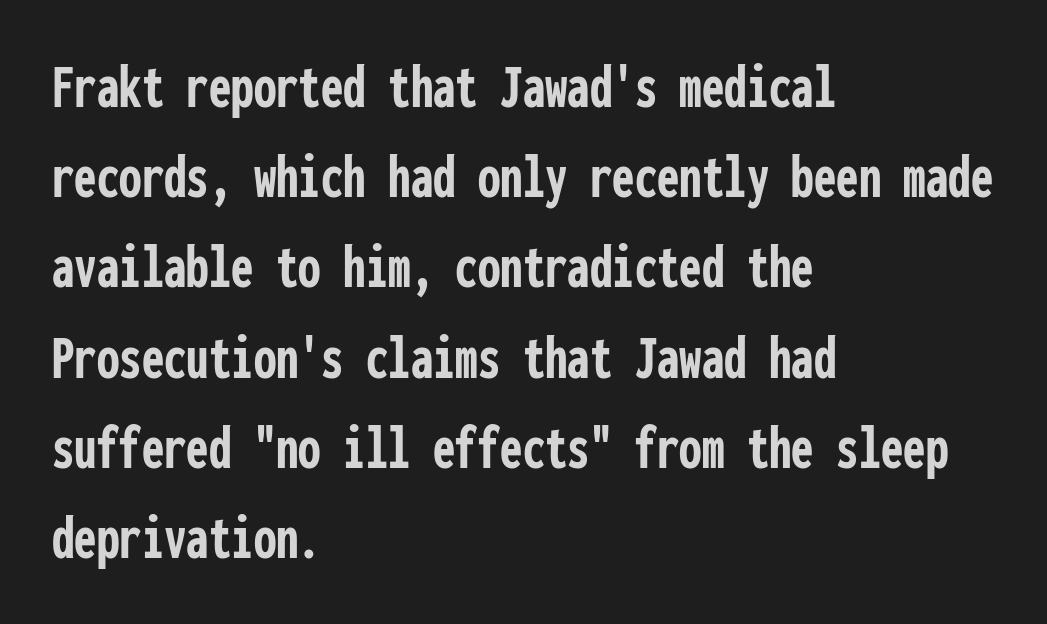
Does the copy run flush right? No — it runs flush left. Has an underline been added? It has not. Here the glyphs are tracked normally, forming tight word shapes. Notice how descenders clear the ascenders below comfortably — that's standard leading. Typesetter's note: full bold, strokes at maximum text heaviness.
